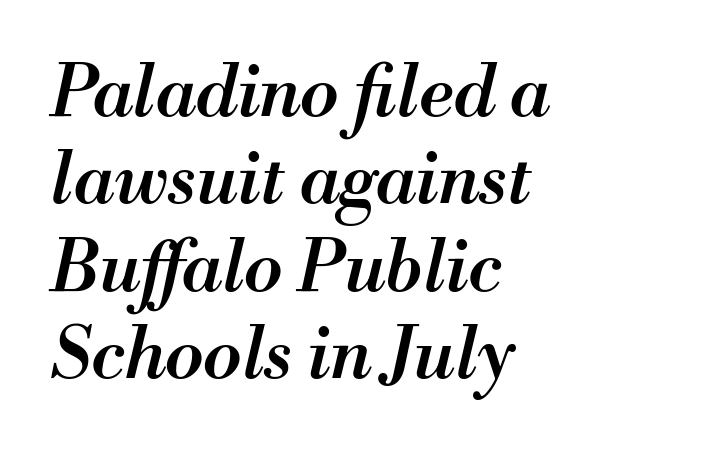
The letters are semibold — heavier than regular but short of a full bold. Descender tails drop into unmarked territory. The passage shown is typed in a proportional face where columns would drift. The whole block is typeset with a tilt. The typesetter chose a ragged-right arrangement here. Between one letter and the next there's only the usual sliver of space.
